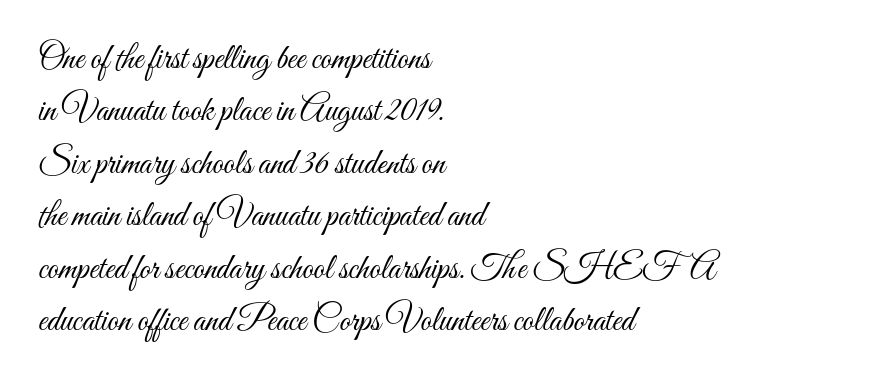
Q: Is the text bold? A: No.
Q: Is the text italic (slanted)? A: Yes.
Q: Is the text underlined? A: No.
Q: How is the paragraph aligned? A: Left-aligned.
Q: Is the spacing between letters normal or unusually wide? A: Normal.
Q: Is the spacing between lines tight, normal or loose? A: Normal.
Q: Width (condensed, normal, or wide)? A: Condensed.
Q: Stroke contrast? A: Medium.
Q: x-height? A: Small.
Q: Monospaced? A: No.
